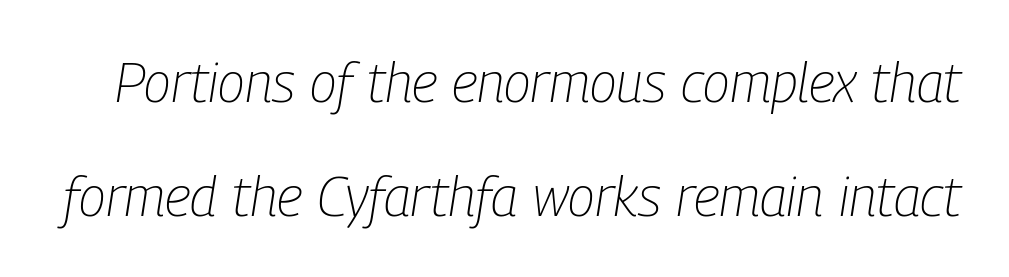
The image shows 55 px light, condensed type, italic (leaning right); set loose line spacing (2.07x), normal letter spacing, not underlined; low stroke contrast and a medium x-height.
